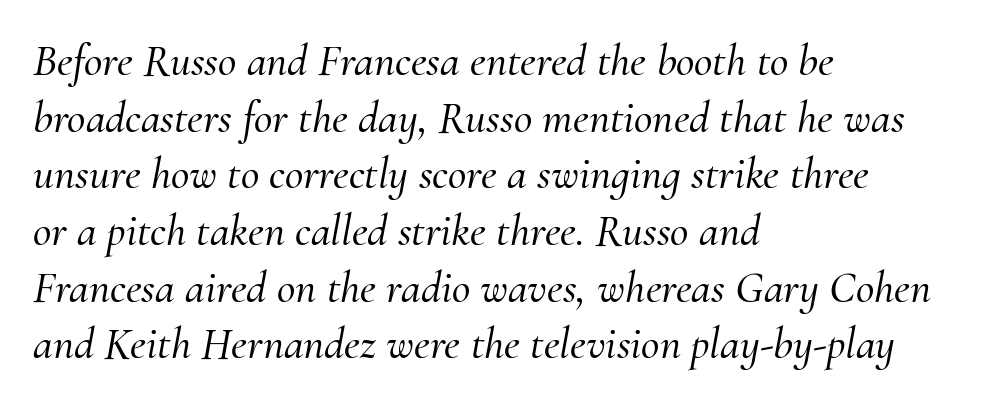
{"serif": "yes", "italic": "yes", "lean": "right", "slant_degrees": 10, "width": "normal", "stroke_contrast": "medium", "x_height": "small", "monospaced": "no", "underline": "no", "align": "left", "line_spacing": "normal", "line_spacing_ratio": 1.26, "letter_spacing": "normal", "letter_spacing_em": 0.0, "glyph_px": 45}
